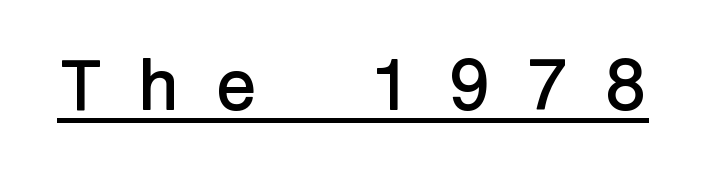
The image shows 73 px sans-serif type, upright; set unusually wide letter spacing (+0.45 em), underlined; low stroke contrast and a medium x-height.
